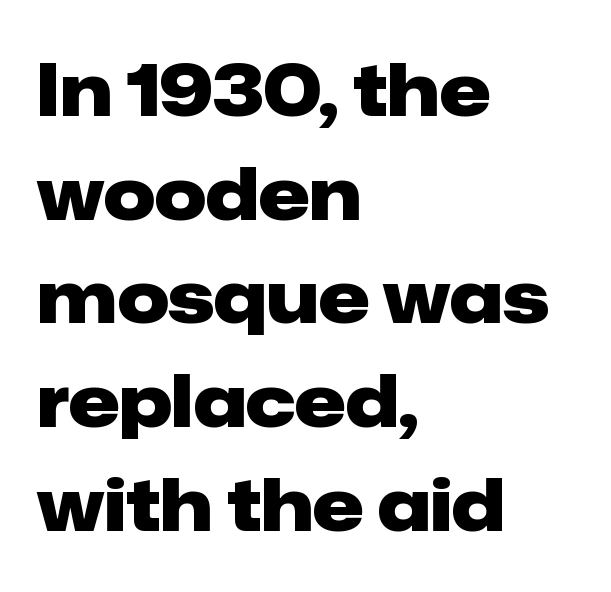
Q: Is the text bold? A: Yes.
Q: Is the text italic (slanted)? A: No, it is upright.
Q: Is the typeface a serif or a sans-serif typeface? A: Sans-serif.
Q: Is the text underlined? A: No.
Q: How is the paragraph aligned? A: Left-aligned.
Q: Is the spacing between letters normal or unusually wide? A: Normal.
Q: Is the spacing between lines tight, normal or loose? A: Normal.
Q: Width (condensed, normal, or wide)? A: Normal.
Q: Stroke contrast? A: Low.
Q: x-height? A: Medium.
Q: Monospaced? A: No.
